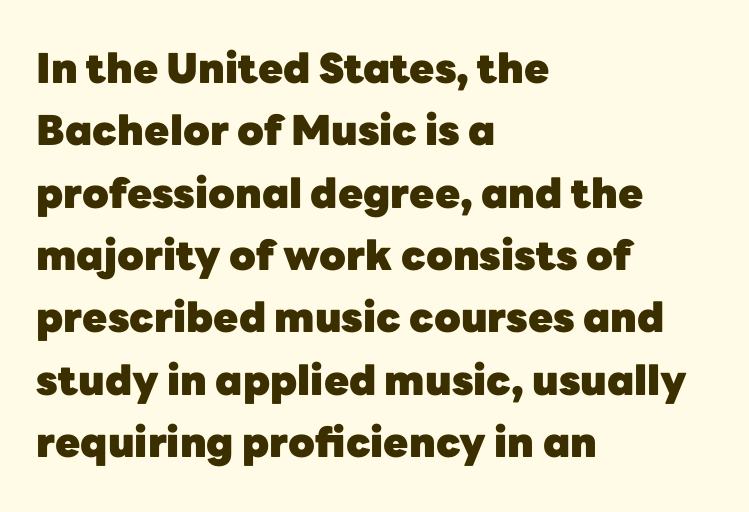
Q: Is the text bold? A: Yes.
Q: Is the text italic (slanted)? A: No, it is upright.
Q: Is the typeface a serif or a sans-serif typeface? A: Sans-serif.
Q: Is the text underlined? A: No.
Q: How is the paragraph aligned? A: Left-aligned.
Q: Is the spacing between letters normal or unusually wide? A: Normal.
Q: Is the spacing between lines tight, normal or loose? A: Normal.
Q: Width (condensed, normal, or wide)? A: Normal.
Q: Stroke contrast? A: Low.
Q: x-height? A: Medium.
Q: Monospaced? A: No.
